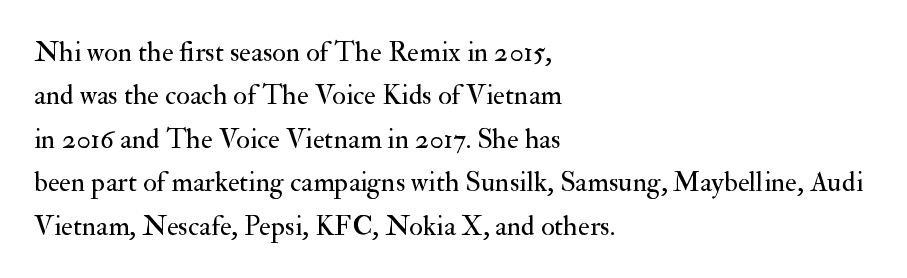
{"serif": "yes", "italic": "no", "bold": "no", "weight": "regular", "width": "normal", "stroke_contrast": "medium", "x_height": "small", "monospaced": "no", "underline": "no", "align": "left", "line_spacing": "normal", "line_spacing_ratio": 1.55, "letter_spacing": "normal", "letter_spacing_em": 0.0, "glyph_px": 28}
